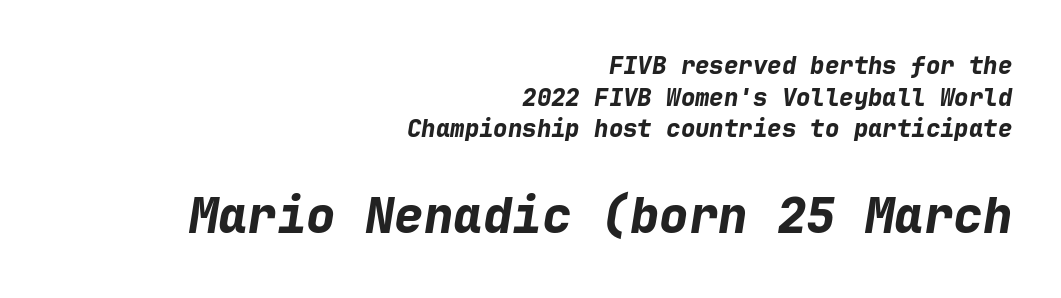
Q: Is the text bold? A: Yes.
Q: Is the text italic (slanted)? A: Yes, it leans right by about 9 degrees.
Q: Is the text underlined? A: No.
Q: How is the paragraph aligned? A: Right-aligned.
Q: Is the spacing between letters normal or unusually wide? A: Normal.
Q: Is the spacing between lines tight, normal or loose? A: Normal.
Q: Which block of text is set in a larger size, the first (top) or the second (bottom)? A: The second (bottom) one.
Q: Width (condensed, normal, or wide)? A: Normal.
Q: Stroke contrast? A: Low.
Q: x-height? A: Medium.
Q: Monospaced? A: Yes.
